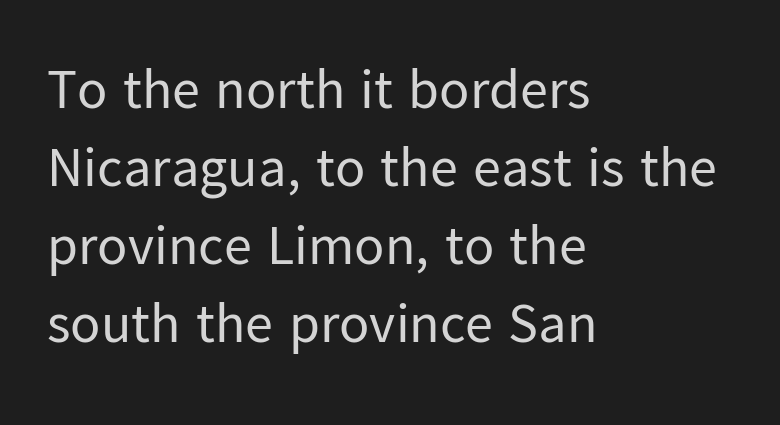
Q: Is the text bold? A: No.
Q: Is the text italic (slanted)? A: No, it is upright.
Q: Is the typeface a serif or a sans-serif typeface? A: Sans-serif.
Q: Is the text underlined? A: No.
Q: How is the paragraph aligned? A: Left-aligned.
Q: Is the spacing between letters normal or unusually wide? A: Normal.
Q: Is the spacing between lines tight, normal or loose? A: Normal.
Q: Width (condensed, normal, or wide)? A: Normal.
Q: Stroke contrast? A: Low.
Q: x-height? A: Medium.
Q: Monospaced? A: No.
